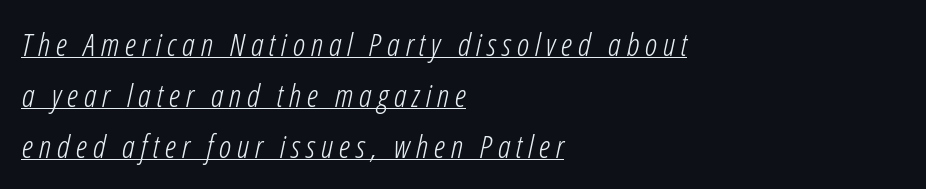
Q: Is the text bold? A: No.
Q: Is the text italic (slanted)? A: Yes, it leans right by about 12 degrees.
Q: Is the text underlined? A: Yes.
Q: How is the paragraph aligned? A: Left-aligned.
Q: Is the spacing between lines tight, normal or loose? A: Normal.
Q: Width (condensed, normal, or wide)? A: Condensed.
Q: Stroke contrast? A: Low.
Q: x-height? A: Medium.
Q: Monospaced? A: No.
